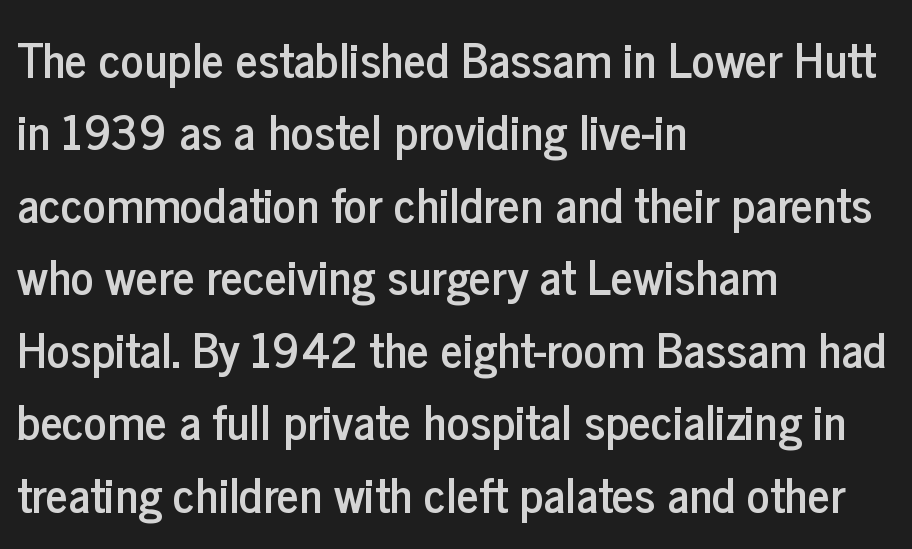
The image shows 48 px condensed sans-serif type, upright; set left-aligned, normal line spacing (1.51x), normal letter spacing, not underlined; low stroke contrast and a medium x-height.
